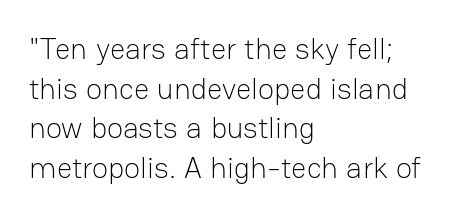
The rendering anchors every line to the left-hand side. The rendering uses natural spacing where letterforms have individual widths. These lines sit exactly where default settings would place them. Type without underlining. Look at the bottom of the vertical strokes: they stop flat, with no serifs. Short note: letters normally spaced.
